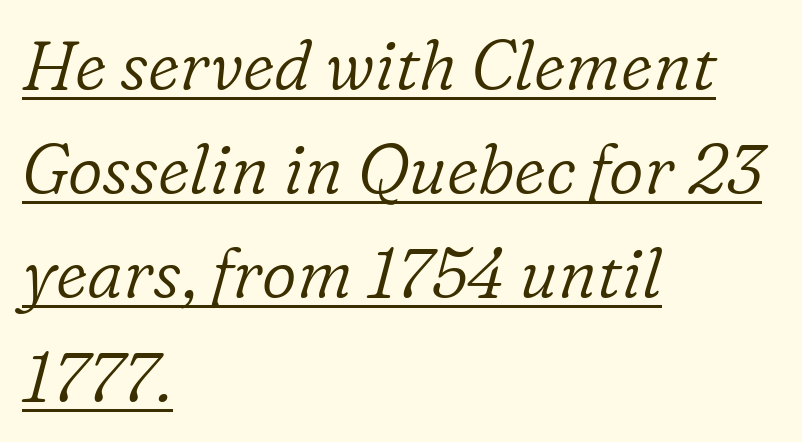
Q: Is the text bold? A: No.
Q: Is the text italic (slanted)? A: Yes, it leans right by about 16 degrees.
Q: Is the typeface a serif or a sans-serif typeface? A: Serif.
Q: Is the text underlined? A: Yes.
Q: How is the paragraph aligned? A: Left-aligned.
Q: Is the spacing between letters normal or unusually wide? A: Normal.
Q: Is the spacing between lines tight, normal or loose? A: Normal.
Q: Width (condensed, normal, or wide)? A: Normal.
Q: Stroke contrast? A: Low.
Q: x-height? A: Medium.
Q: Monospaced? A: No.
